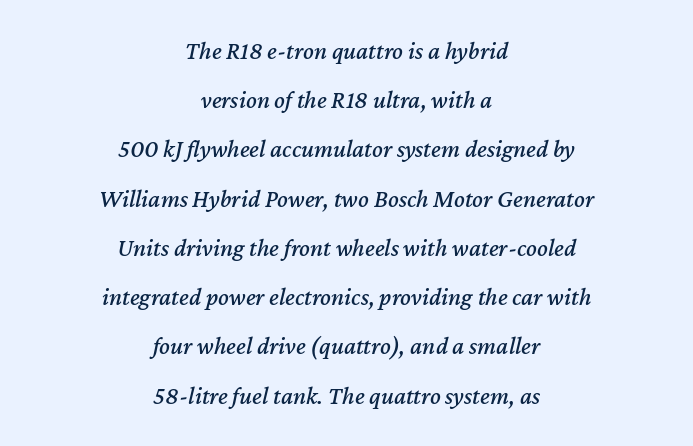
Q: Is the text italic (slanted)? A: Yes, it leans right by about 12 degrees.
Q: Is the text underlined? A: No.
Q: How is the paragraph aligned? A: Centered.
Q: Is the spacing between letters normal or unusually wide? A: Normal.
Q: Is the spacing between lines tight, normal or loose? A: Loose.
